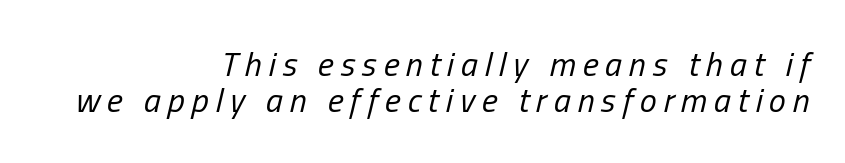
Q: Is the text bold? A: No.
Q: Is the text italic (slanted)? A: Yes, it leans right by about 13 degrees.
Q: Is the text underlined? A: No.
Q: How is the paragraph aligned? A: Right-aligned.
Q: Is the spacing between letters normal or unusually wide? A: Unusually wide.
Q: Is the spacing between lines tight, normal or loose? A: Tight.
Q: Width (condensed, normal, or wide)? A: Condensed.
Q: Stroke contrast? A: Low.
Q: x-height? A: Medium.
Q: Monospaced? A: No.
